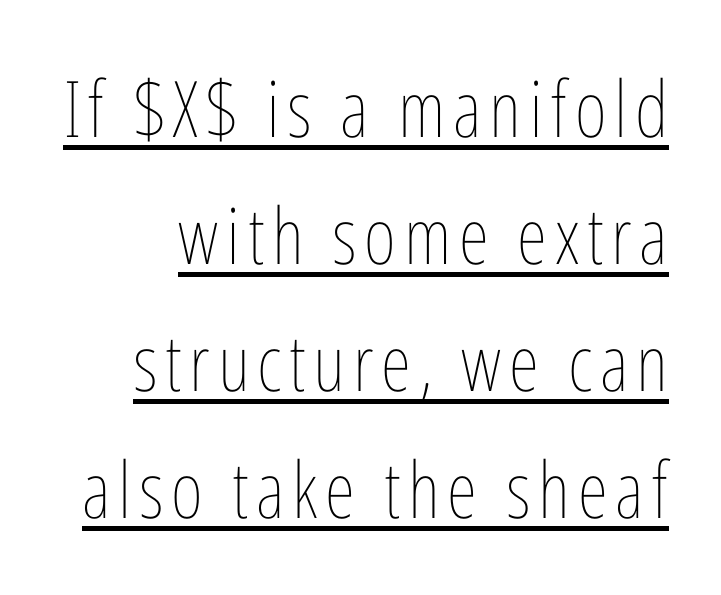
Q: Is the text bold? A: No.
Q: Is the text italic (slanted)? A: No, it is upright.
Q: Is the text underlined? A: Yes.
Q: Is the spacing between lines tight, normal or loose? A: Normal.
Q: Width (condensed, normal, or wide)? A: Condensed.
Q: Stroke contrast? A: Low.
Q: x-height? A: Medium.
Q: Monospaced? A: No.
